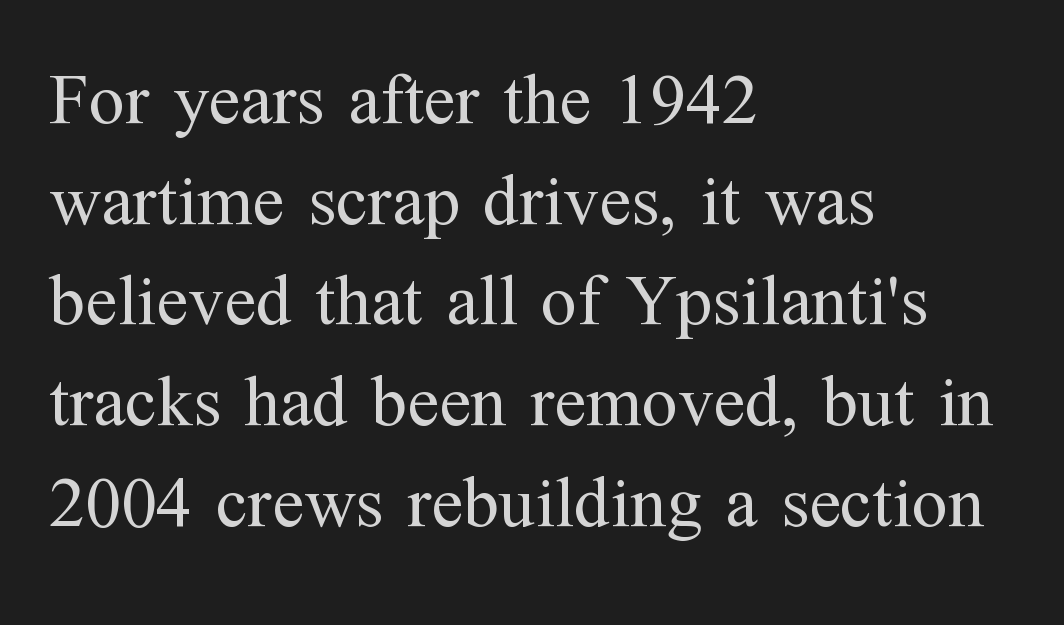
{"serif": "yes", "italic": "no", "bold": "no", "weight": "regular", "width": "normal", "stroke_contrast": "medium", "x_height": "medium", "monospaced": "no", "underline": "no", "align": "left", "line_spacing": "normal", "line_spacing_ratio": 1.38, "letter_spacing": "normal", "letter_spacing_em": 0.0, "glyph_px": 73}
